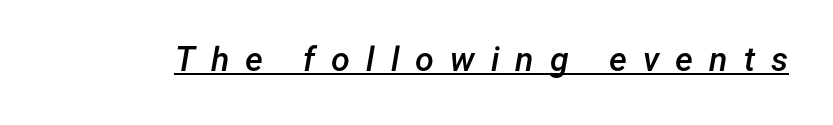
Firm but not heavy-handed strokes: this text is semibold. Spacing verdict: proportional, widths tailored to each character. The face used here has a pronounced slope to its letters. Somebody hit Ctrl+U on this one — the words are underlined. Each word looks stretched out because of the extra space between its letters.
